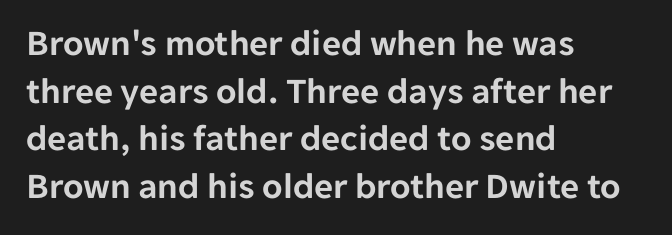
{"serif": "no", "italic": "no", "width": "normal", "stroke_contrast": "low", "x_height": "medium", "monospaced": "no", "underline": "no", "align": "left", "line_spacing": "normal", "line_spacing_ratio": 1.29, "letter_spacing": "normal", "letter_spacing_em": 0.0, "glyph_px": 37}
